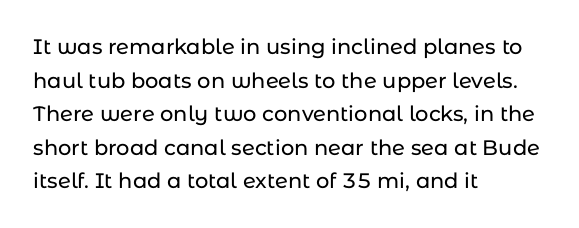
Q: Is the text italic (slanted)? A: No, it is upright.
Q: Is the text underlined? A: No.
Q: How is the paragraph aligned? A: Left-aligned.
Q: Is the spacing between letters normal or unusually wide? A: Normal.
Q: Is the spacing between lines tight, normal or loose? A: Normal.
